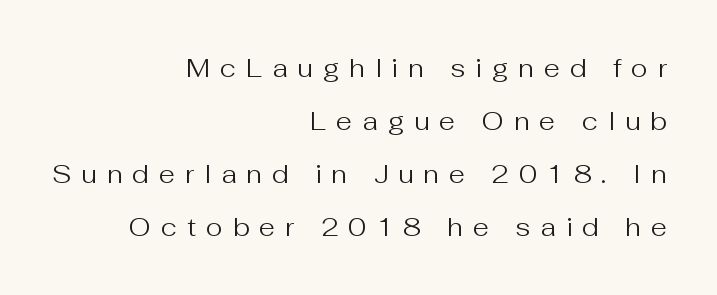
{"italic": "no", "bold": "no", "underline": "no", "align": "right", "line_spacing": "loose", "line_spacing_ratio": 2.04, "letter_spacing": "wide", "letter_spacing_em": 0.38, "glyph_px": 26}
